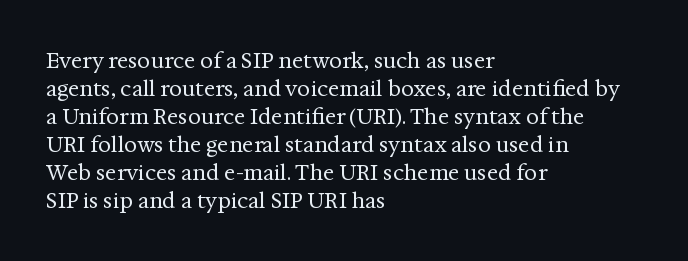
Q: Is the text bold? A: No.
Q: Is the text italic (slanted)? A: No, it is upright.
Q: Is the text underlined? A: No.
Q: How is the paragraph aligned? A: Left-aligned.
Q: Is the spacing between letters normal or unusually wide? A: Normal.
Q: Is the spacing between lines tight, normal or loose? A: Normal.
